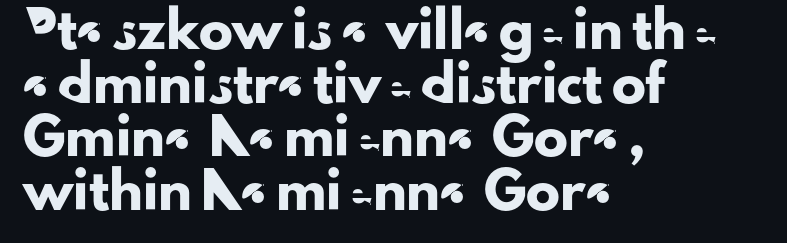
{"serif": "no", "italic": "no", "width": "normal", "stroke_contrast": "low", "x_height": "small", "monospaced": "no", "underline": "no", "align": "left", "line_spacing": "normal", "line_spacing_ratio": 1.58, "letter_spacing": "normal", "letter_spacing_em": 0.0, "glyph_px": 34}
